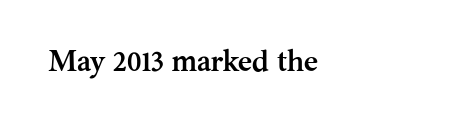
Typesetter's note: full bold, strokes at maximum text heaviness. The letters stand upright; this is a roman face. The zone under the glyphs is completely vacant. The passage shown has conventional tracking throughout. Do the characters align in a grid? No, the font is proportional. Small tapered or slab feet sit at the stroke ends, so this counts as serif.
